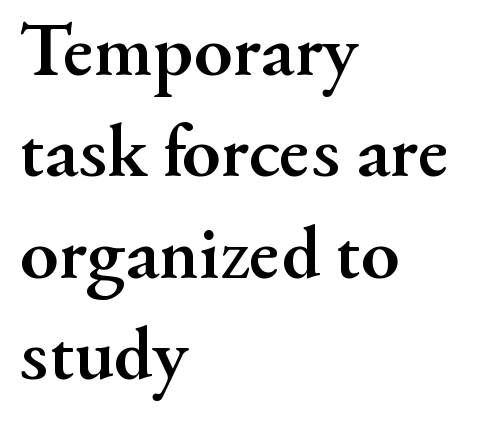
Q: Is the text bold? A: Yes.
Q: Is the text italic (slanted)? A: No, it is upright.
Q: Is the typeface a serif or a sans-serif typeface? A: Serif.
Q: Is the text underlined? A: No.
Q: How is the paragraph aligned? A: Left-aligned.
Q: Is the spacing between letters normal or unusually wide? A: Normal.
Q: Is the spacing between lines tight, normal or loose? A: Normal.
Q: Width (condensed, normal, or wide)? A: Normal.
Q: Stroke contrast? A: Medium.
Q: x-height? A: Small.
Q: Monospaced? A: No.
